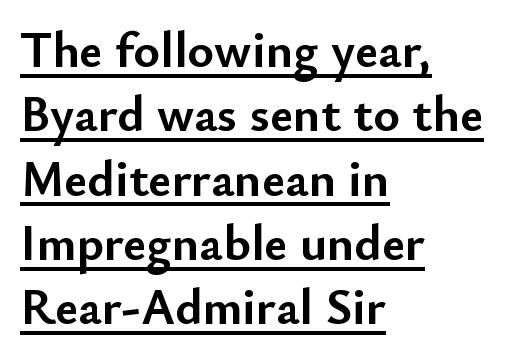
{"serif": "no", "italic": "no", "bold": "yes", "weight": "semibold", "width": "normal", "stroke_contrast": "low", "x_height": "small", "monospaced": "no", "underline": "yes", "align": "left", "line_spacing": "normal", "line_spacing_ratio": 1.26, "letter_spacing": "normal", "letter_spacing_em": 0.0, "glyph_px": 51}
